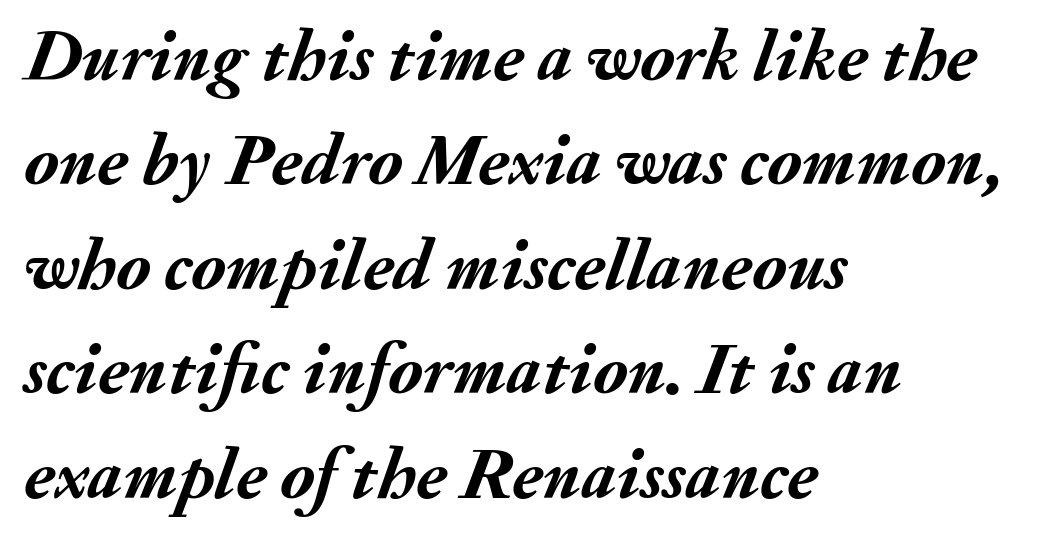
The image shows 73 px semibold type, italic (leaning right); set left-aligned, normal line spacing (1.43x), normal letter spacing, not underlined; medium stroke contrast and a small x-height.
